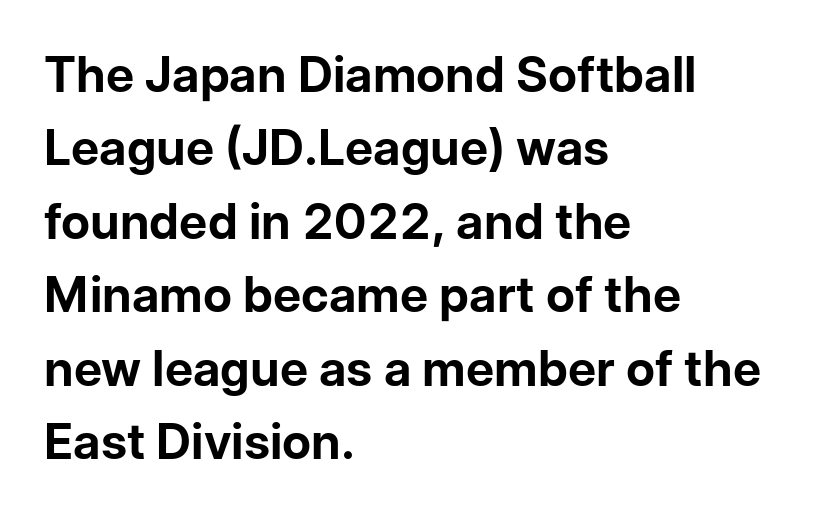
Q: Is the text bold? A: Yes.
Q: Is the text italic (slanted)? A: No, it is upright.
Q: Is the typeface a serif or a sans-serif typeface? A: Sans-serif.
Q: Is the text underlined? A: No.
Q: How is the paragraph aligned? A: Left-aligned.
Q: Is the spacing between letters normal or unusually wide? A: Normal.
Q: Is the spacing between lines tight, normal or loose? A: Normal.
Q: Width (condensed, normal, or wide)? A: Normal.
Q: Stroke contrast? A: Low.
Q: x-height? A: Medium.
Q: Monospaced? A: No.
